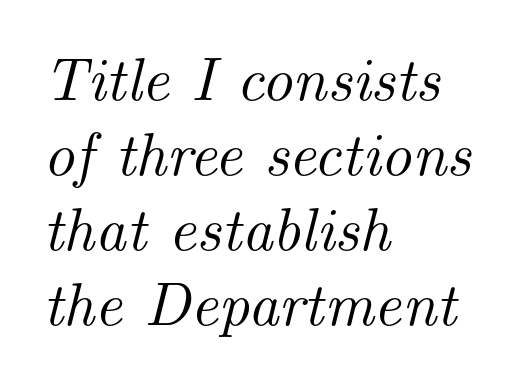
Q: Is the text italic (slanted)? A: Yes, it leans right by about 14 degrees.
Q: Is the typeface a serif or a sans-serif typeface? A: Serif.
Q: Is the text underlined? A: No.
Q: How is the paragraph aligned? A: Left-aligned.
Q: Is the spacing between letters normal or unusually wide? A: Normal.
Q: Width (condensed, normal, or wide)? A: Normal.
Q: Stroke contrast? A: Medium.
Q: x-height? A: Small.
Q: Monospaced? A: No.
